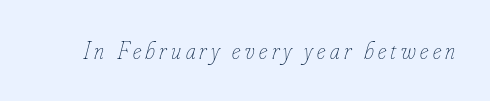
{"italic": "yes", "lean": "right", "slant_degrees": 16, "bold": "no", "underline": "no", "glyph_px": 24}
